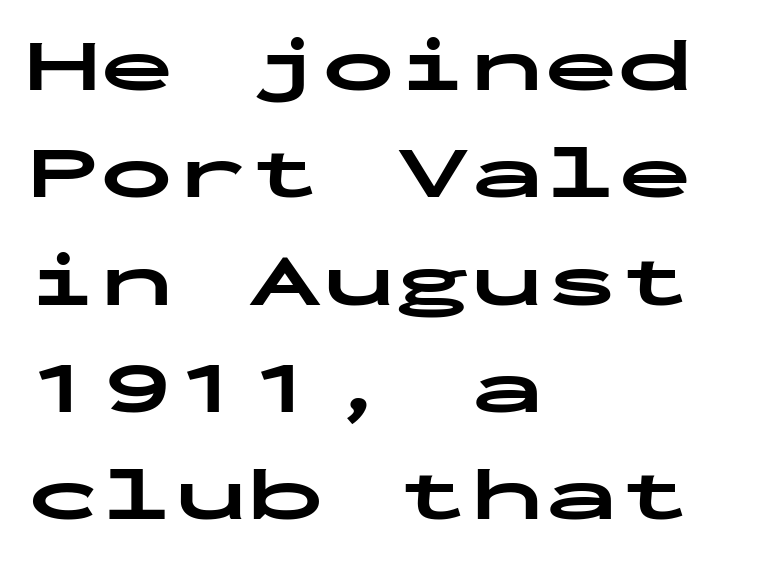
Q: Is the text bold? A: Yes.
Q: Is the text italic (slanted)? A: No, it is upright.
Q: Is the typeface a serif or a sans-serif typeface? A: Sans-serif.
Q: Is the text underlined? A: No.
Q: How is the paragraph aligned? A: Left-aligned.
Q: Is the spacing between letters normal or unusually wide? A: Normal.
Q: Is the spacing between lines tight, normal or loose? A: Normal.
Q: Width (condensed, normal, or wide)? A: Wide.
Q: Stroke contrast? A: Low.
Q: x-height? A: Medium.
Q: Monospaced? A: Yes.
